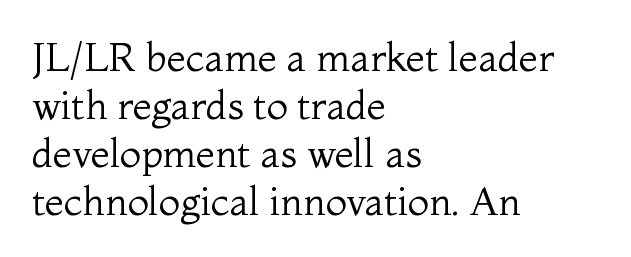
{"serif": "yes", "italic": "no", "bold": "no", "weight": "regular", "width": "normal", "stroke_contrast": "medium", "x_height": "medium", "monospaced": "no", "underline": "no", "align": "left", "line_spacing_ratio": 1.23, "letter_spacing": "normal", "letter_spacing_em": 0.0, "glyph_px": 39}
